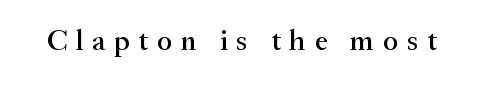
Between one letter and the next there's a generous, obvious gap. The zone under the glyphs is completely vacant. The face used here is seriffed, in the tradition of book romans. Vertical strokes here are truly vertical. Proportional: the letters do not fall into vertical columns.
